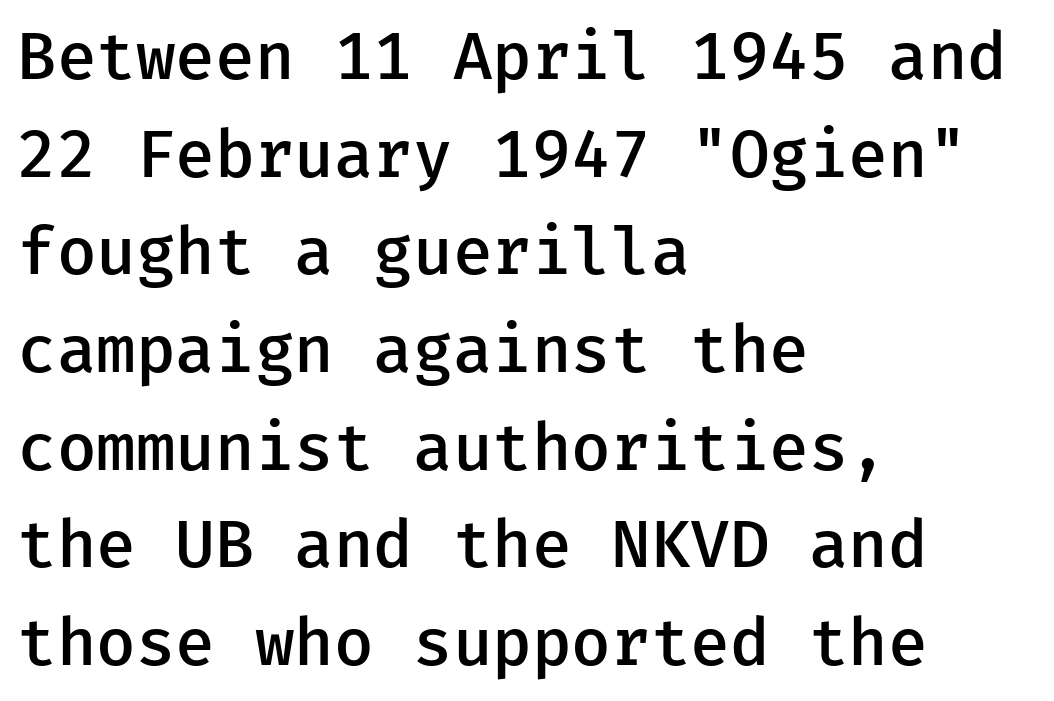
The space between consecutive lines is moderate. The typesetting leans somewhat heavy: a semibold. The text was rendered using a sans face with plain stroke endings. These lines stack with their left ends in a neat column. Quick note: not italic, upright. Default kerning and tracking; the words read as compact shapes.
